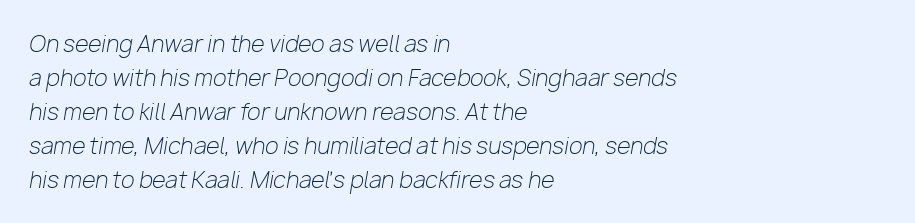
Spacing between characters is what you'd get straight out of the box. The vertical gap from one line to the next is medium. Posture: slanted. Leftover space on each line is placed entirely after the last word. Think standard paragraph weight, or any step lighter than that. The glyphs are unaccompanied by any horizontal stroke below them.
